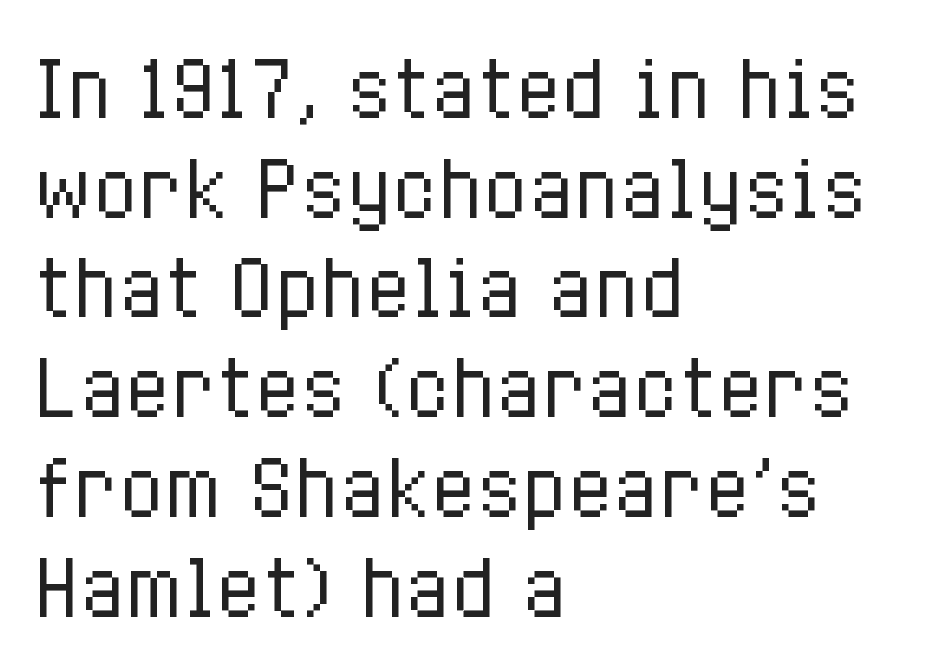
The image shows 75 px regular-weight, condensed type, upright; set left-aligned, normal line spacing (1.33x), normal letter spacing, not underlined; low stroke contrast and a medium x-height.
